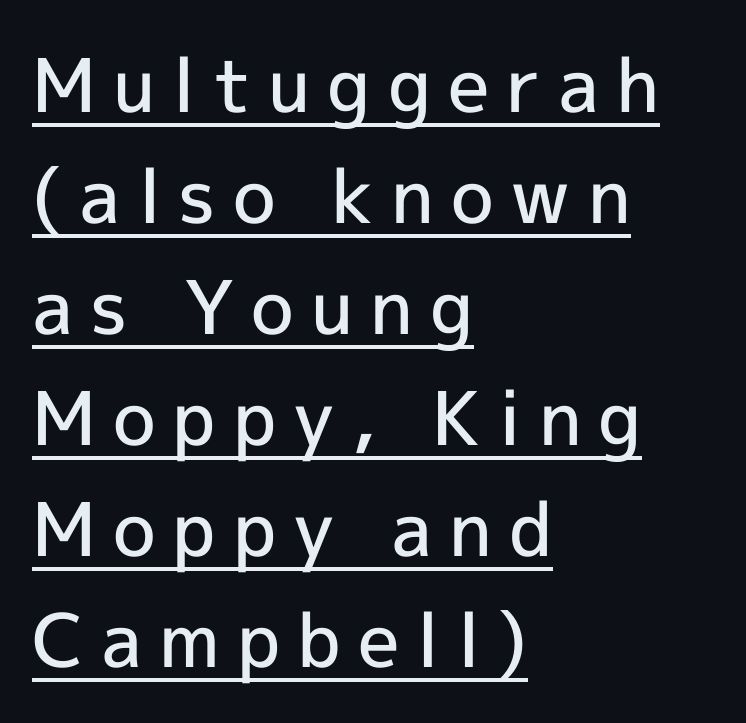
Beneath each row of characters lies a ruled line. It's the straight-up-and-down kind of type. Short and long lines alike share a common starting point at left. Heft: intermediate — a semibold. Between one letter and the next there's a generous, obvious gap.
